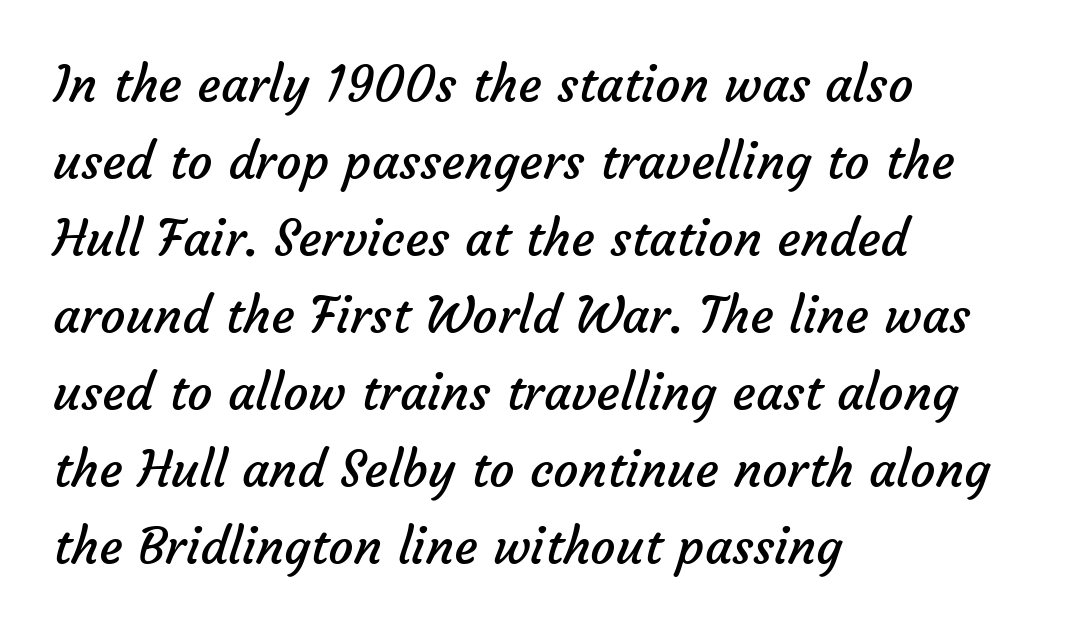
Q: Is the text bold? A: No.
Q: Is the typeface a serif or a sans-serif typeface? A: Sans-serif.
Q: Is the text underlined? A: No.
Q: How is the paragraph aligned? A: Left-aligned.
Q: Is the spacing between letters normal or unusually wide? A: Normal.
Q: Is the spacing between lines tight, normal or loose? A: Normal.
Q: Width (condensed, normal, or wide)? A: Normal.
Q: Stroke contrast? A: Low.
Q: x-height? A: Medium.
Q: Monospaced? A: No.
